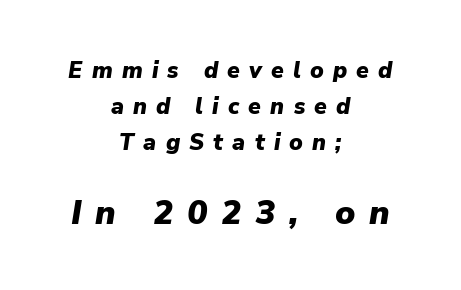
The image shows 34 px heavy type, italic (leaning right); set centered, normal line spacing (1.56x), unusually wide letter spacing (+0.4 em), not underlined; the second (bottom) block is 1.48x larger; low stroke contrast and a medium x-height.
